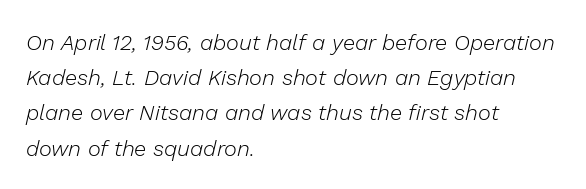
The image shows 22 px text type, italic (leaning right); set left-aligned, normal line spacing (1.6x), normal letter spacing, not underlined.
